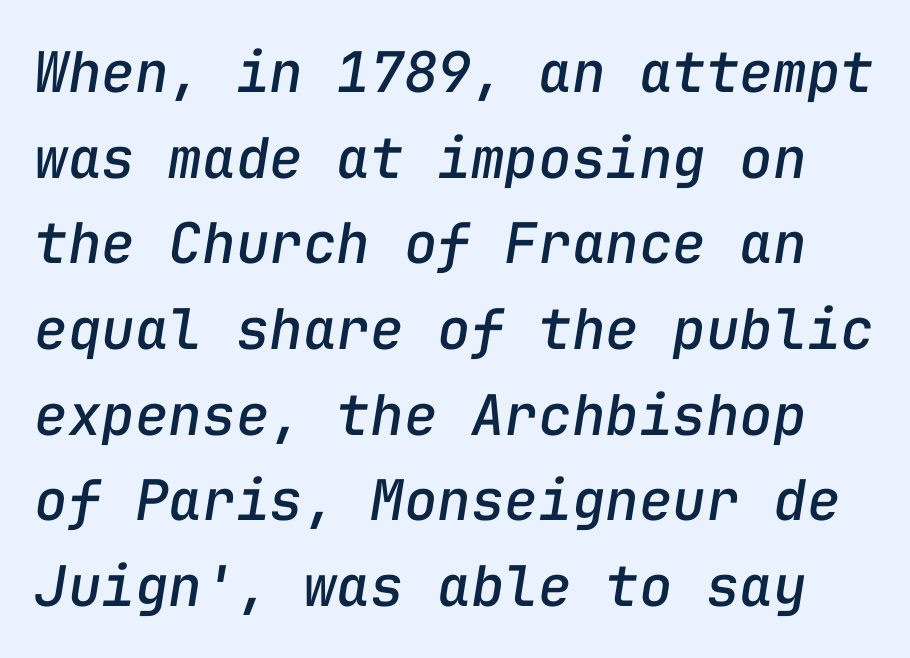
{"italic": "yes", "lean": "right", "slant_degrees": 9, "width": "normal", "stroke_contrast": "low", "x_height": "medium", "monospaced": "yes", "underline": "no", "line_spacing": "normal", "line_spacing_ratio": 1.53, "letter_spacing": "normal", "letter_spacing_em": 0.0, "glyph_px": 56}
